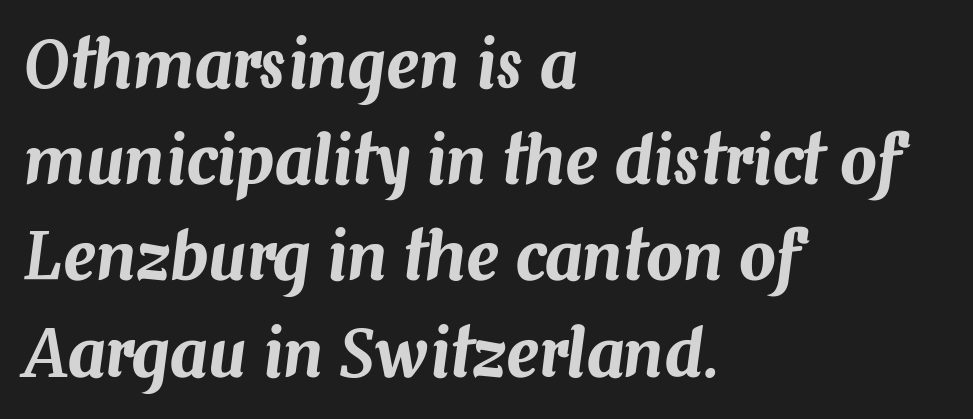
Q: Is the text italic (slanted)? A: Yes, it leans right by about 7 degrees.
Q: Is the text underlined? A: No.
Q: How is the paragraph aligned? A: Left-aligned.
Q: Is the spacing between letters normal or unusually wide? A: Normal.
Q: Is the spacing between lines tight, normal or loose? A: Normal.
Q: Width (condensed, normal, or wide)? A: Normal.
Q: Stroke contrast? A: Medium.
Q: x-height? A: Medium.
Q: Monospaced? A: No.
